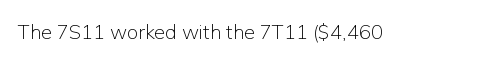
Q: Is the text bold? A: No.
Q: Is the text italic (slanted)? A: No, it is upright.
Q: Is the text underlined? A: No.
Q: Is the spacing between letters normal or unusually wide? A: Normal.
